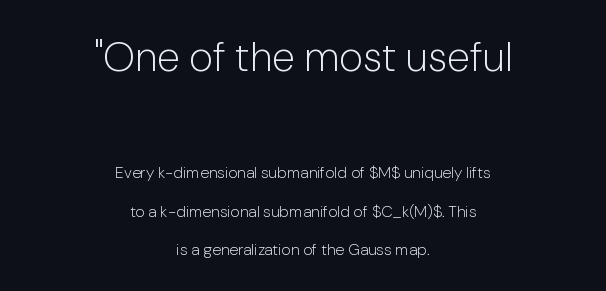
Q: Is the text bold? A: No.
Q: Is the text italic (slanted)? A: No, it is upright.
Q: Is the typeface a serif or a sans-serif typeface? A: Sans-serif.
Q: Is the text underlined? A: No.
Q: How is the paragraph aligned? A: Centered.
Q: Is the spacing between letters normal or unusually wide? A: Normal.
Q: Is the spacing between lines tight, normal or loose? A: Loose.
Q: Which block of text is set in a larger size, the first (top) or the second (bottom)? A: The first (top) one.
Q: Width (condensed, normal, or wide)? A: Normal.
Q: Stroke contrast? A: Low.
Q: x-height? A: Medium.
Q: Monospaced? A: No.
